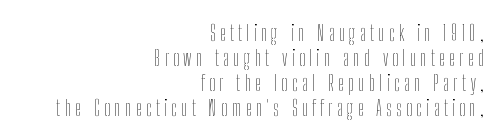
{"italic": "no", "bold": "no", "underline": "no", "align": "right", "line_spacing": "tight", "line_spacing_ratio": 1.13, "glyph_px": 22}
